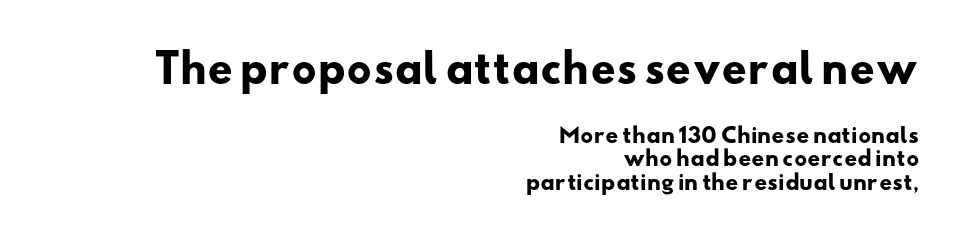
Q: Is the text bold? A: Yes.
Q: Is the typeface a serif or a sans-serif typeface? A: Sans-serif.
Q: Is the text underlined? A: No.
Q: How is the paragraph aligned? A: Right-aligned.
Q: Is the spacing between letters normal or unusually wide? A: Normal.
Q: Which block of text is set in a larger size, the first (top) or the second (bottom)? A: The first (top) one.
Q: Width (condensed, normal, or wide)? A: Wide.
Q: Stroke contrast? A: Low.
Q: x-height? A: Small.
Q: Monospaced? A: No.
